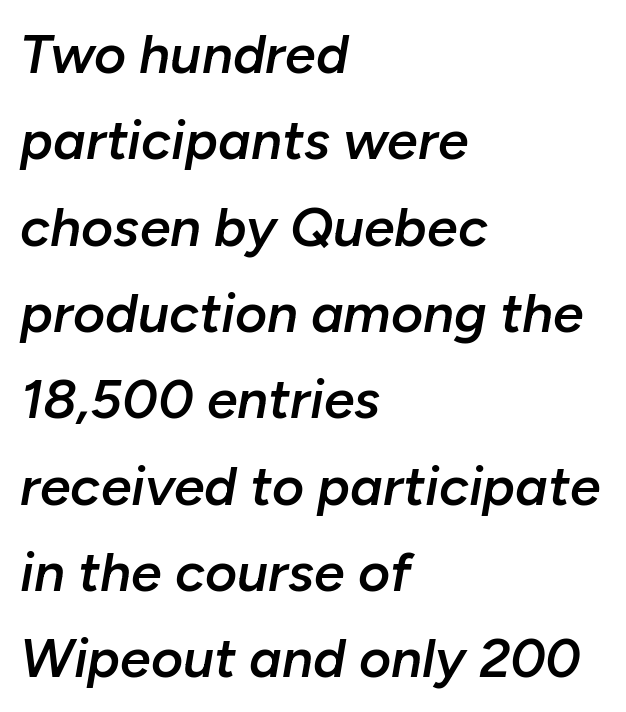
The image shows 55 px semibold type, italic (leaning right); set left-aligned, normal line spacing (1.57x), normal letter spacing, not underlined; low stroke contrast and a medium x-height.
